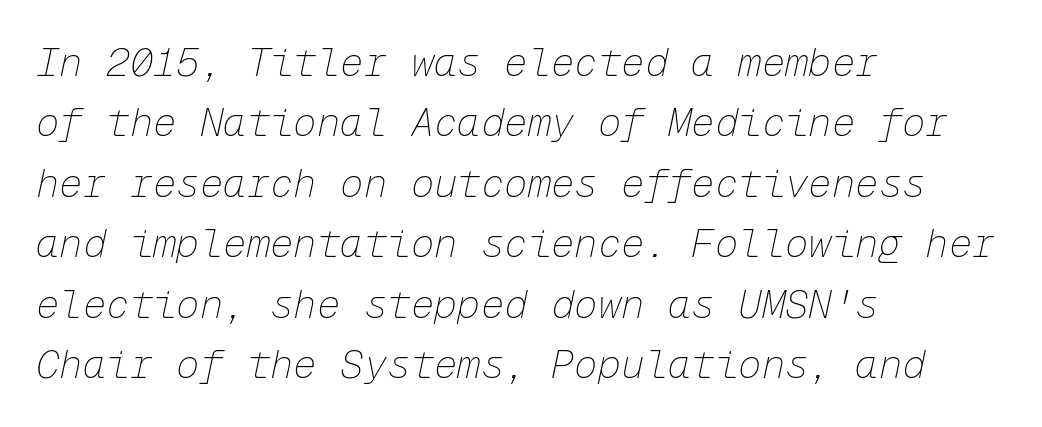
The image shows 39 px thin type, italic (leaning right), monospaced; set left-aligned, normal line spacing (1.55x), normal letter spacing, not underlined; low stroke contrast and a medium x-height.
